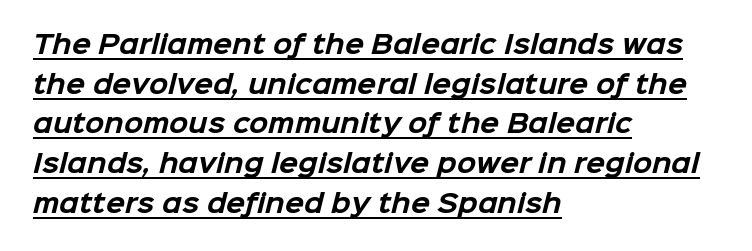
The image shows 25 px bold type; set left-aligned, normal line spacing (1.59x), normal letter spacing, underlined.
